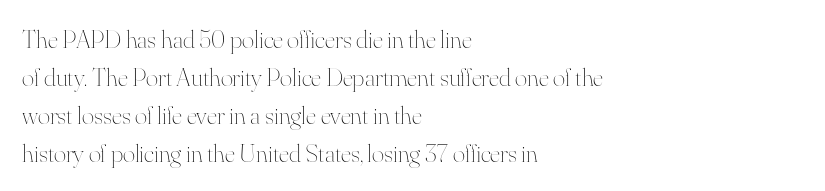
{"italic": "no", "bold": "no", "underline": "no", "align": "left", "line_spacing": "normal", "line_spacing_ratio": 1.46, "letter_spacing": "normal", "letter_spacing_em": 0.0, "glyph_px": 26}
